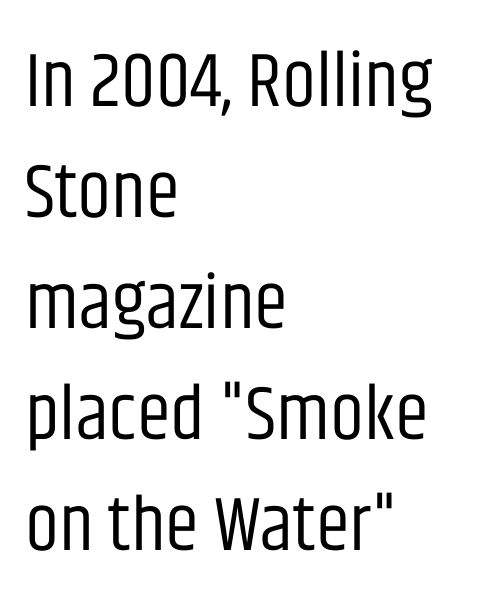
Teacher's note: observe the even left margin — that is flush-left alignment. Nothing sits at the stroke ends, so this counts as sans-serif. Each new line begins a customary step beneath the previous one. Here the designer chose a conventional face with non-uniform glyph widths. The passage shown is not underscored anywhere.
